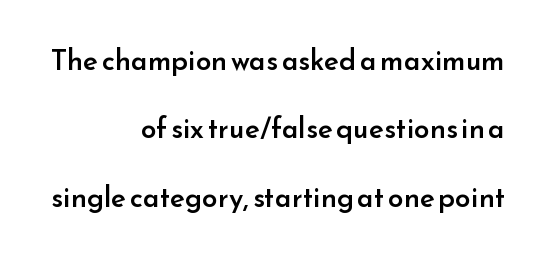
The image shows 28 px semibold sans-serif type, upright; set right-aligned, loose line spacing (2.44x), normal letter spacing, not underlined; low stroke contrast and a small x-height.
